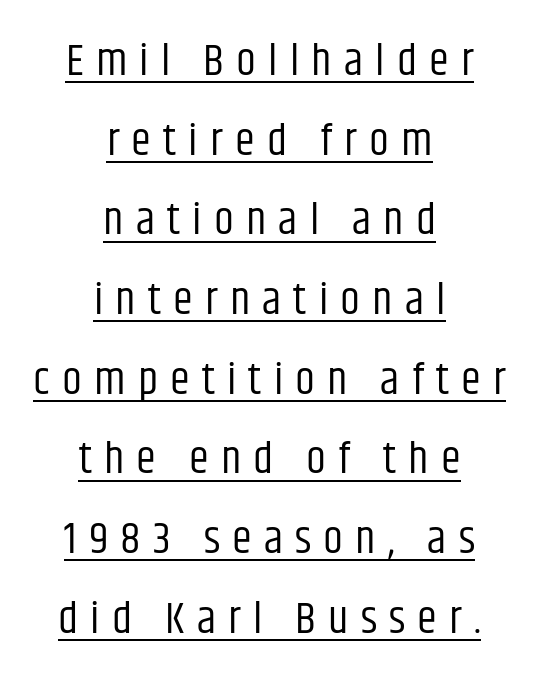
The image shows 45 px regular-weight, condensed sans-serif type, upright; set centered, line spacing 1.77x, unusually wide letter spacing (+0.27 em), underlined; low stroke contrast and a large x-height.
